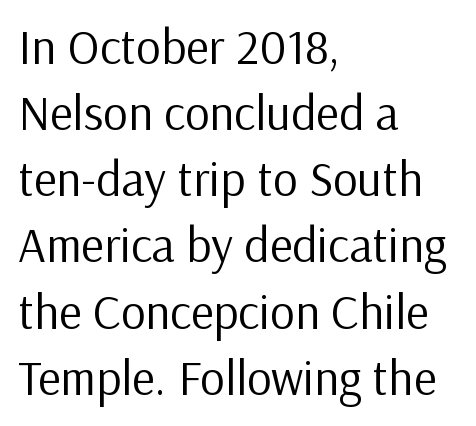
Q: Is the text bold? A: No.
Q: Is the text italic (slanted)? A: No, it is upright.
Q: Is the typeface a serif or a sans-serif typeface? A: Sans-serif.
Q: Is the text underlined? A: No.
Q: How is the paragraph aligned? A: Left-aligned.
Q: Is the spacing between letters normal or unusually wide? A: Normal.
Q: Is the spacing between lines tight, normal or loose? A: Normal.
Q: Width (condensed, normal, or wide)? A: Normal.
Q: Stroke contrast? A: Low.
Q: x-height? A: Medium.
Q: Monospaced? A: No.
